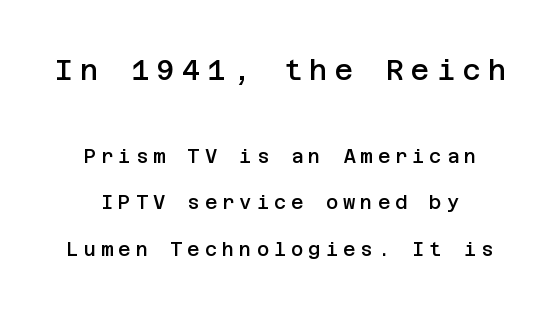
Does the leading feel generous? Absolutely, it's lavish. The horizontal fit of the characters is loose and conspicuously gappy. You can tell it's not italic because the verticals are truly vertical. If you squint, the top block still reads clearly — it's the larger of the two. The letters are semibold — heavier than regular but short of a full bold. Classification — sans serif.
